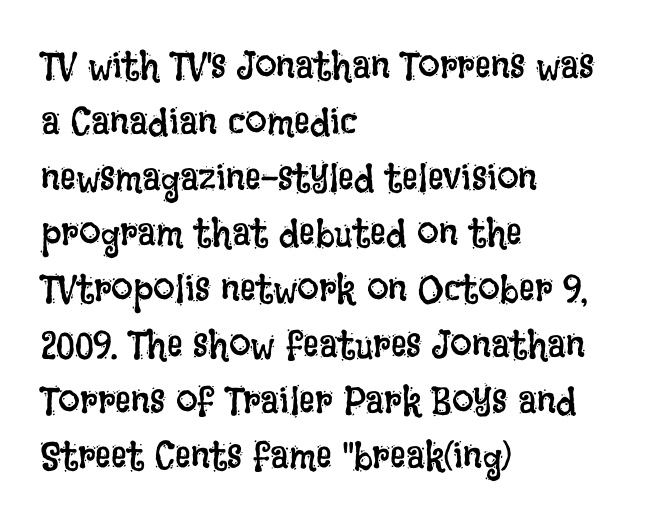
Q: Is the text bold? A: No.
Q: Is the text italic (slanted)? A: No, it is upright.
Q: Is the text underlined? A: No.
Q: How is the paragraph aligned? A: Left-aligned.
Q: Is the spacing between letters normal or unusually wide? A: Normal.
Q: Is the spacing between lines tight, normal or loose? A: Normal.
Q: Width (condensed, normal, or wide)? A: Condensed.
Q: Stroke contrast? A: Low.
Q: x-height? A: Large.
Q: Monospaced? A: No.
